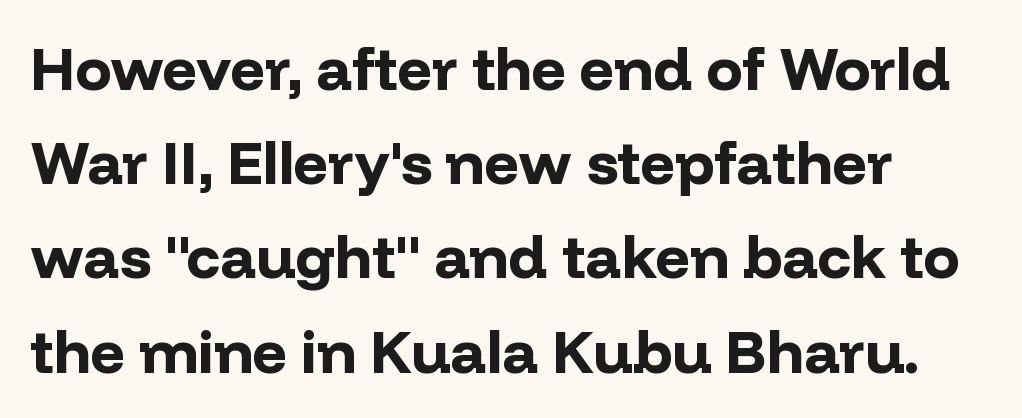
Between one letter and the next there's only the usual sliver of space. The font family rendered here belongs to the sans-serif group. A typesetter would call this proportional, since set widths differ per character. The rows are spaced the way most documents space them. The paragraph shown leans on its left margin. In terms of weight, the rendering is a true, heavy bold.
